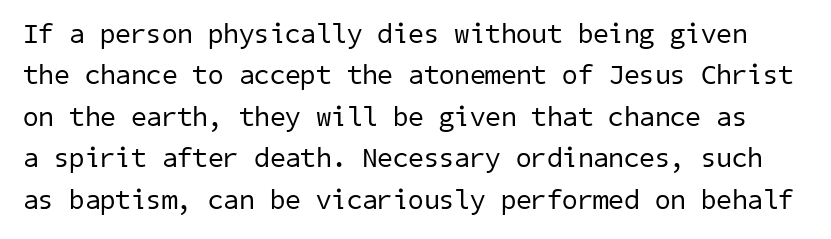
Q: Is the text bold? A: No.
Q: Is the typeface a serif or a sans-serif typeface? A: Sans-serif.
Q: Is the text underlined? A: No.
Q: Is the spacing between letters normal or unusually wide? A: Normal.
Q: Is the spacing between lines tight, normal or loose? A: Normal.
Q: Width (condensed, normal, or wide)? A: Normal.
Q: Stroke contrast? A: Low.
Q: x-height? A: Medium.
